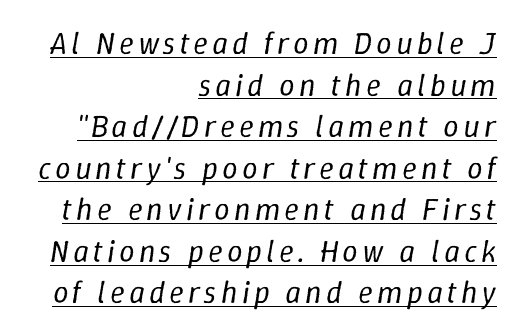
Weight: regular or lighter. The lines in this sample share a right terminus and differ only in where they begin. The glyphs look as if they've been sheared to an angle. Character widths vary here, with narrow letters taking less room than wide ones.
